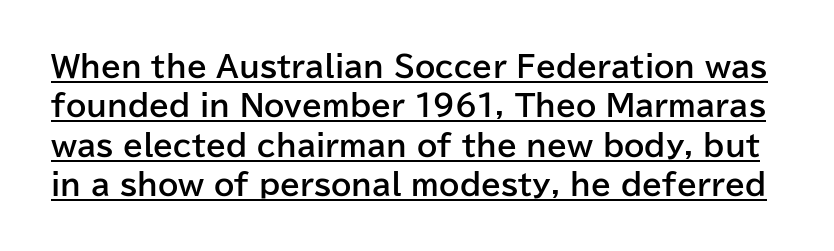
{"serif": "no", "italic": "no", "bold": "yes", "weight": "bold", "width": "normal", "stroke_contrast": "low", "x_height": "medium", "monospaced": "no", "underline": "yes", "line_spacing": "normal", "line_spacing_ratio": 1.36, "letter_spacing": "normal", "letter_spacing_em": 0.0, "glyph_px": 29}
